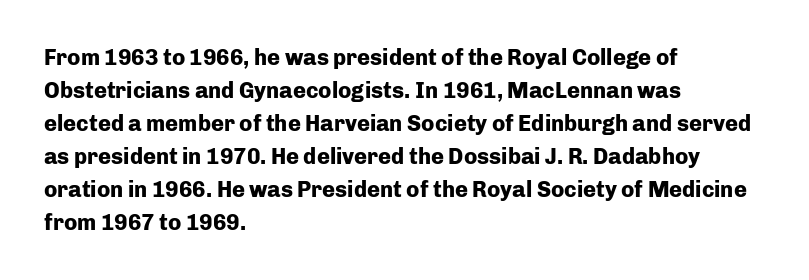
The image shows 22 px bold type, upright; set left-aligned, normal line spacing (1.5x), normal letter spacing, not underlined.
